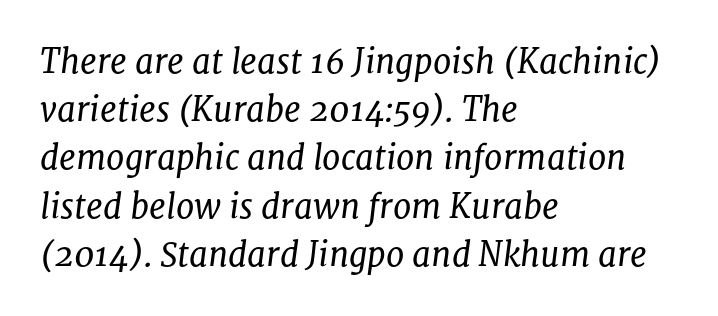
Q: Is the text bold? A: No.
Q: Is the text italic (slanted)? A: Yes, it leans right by about 8 degrees.
Q: Is the typeface a serif or a sans-serif typeface? A: Serif.
Q: Is the text underlined? A: No.
Q: How is the paragraph aligned? A: Left-aligned.
Q: Is the spacing between letters normal or unusually wide? A: Normal.
Q: Is the spacing between lines tight, normal or loose? A: Normal.
Q: Width (condensed, normal, or wide)? A: Normal.
Q: Stroke contrast? A: Low.
Q: x-height? A: Medium.
Q: Monospaced? A: No.
